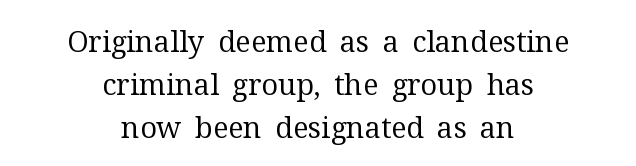
The face looks like a standard text weight, possibly lighter. Is there any slant? The stems are plumb. The letters carry serifs — small finishing strokes at the ends of their stems. Nobody drew a line under any word here. The horizontal fit of the characters is conventional and even.
